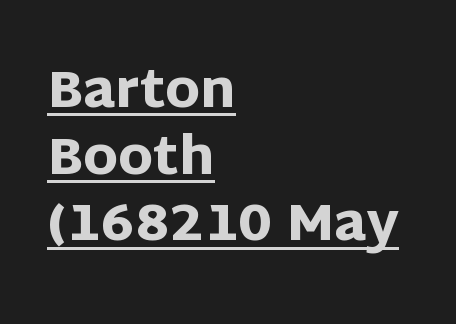
The image shows 52 px heavy sans-serif type, upright; set left-aligned, normal line spacing (1.28x), normal letter spacing, underlined; low stroke contrast and a large x-height.
